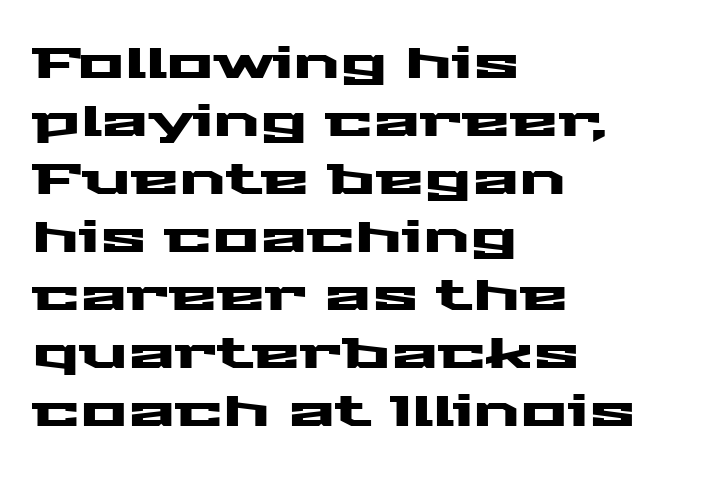
The image shows 44 px wide sans-serif type, upright; set left-aligned, normal line spacing (1.32x), normal letter spacing, not underlined; medium stroke contrast and a medium x-height.
